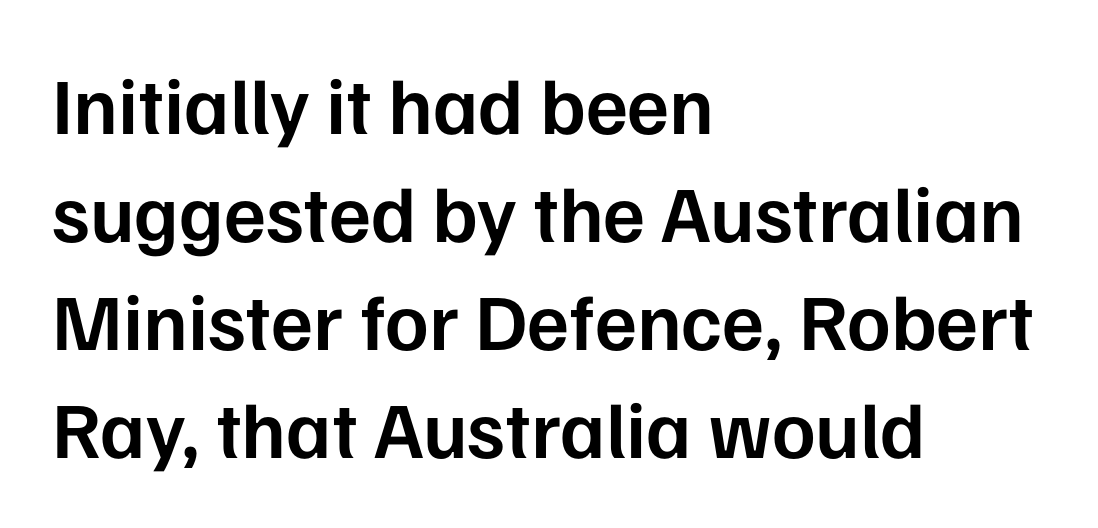
Q: Is the text bold? A: Semi-bold.
Q: Is the text italic (slanted)? A: No, it is upright.
Q: Is the typeface a serif or a sans-serif typeface? A: Sans-serif.
Q: Is the text underlined? A: No.
Q: How is the paragraph aligned? A: Left-aligned.
Q: Is the spacing between letters normal or unusually wide? A: Normal.
Q: Is the spacing between lines tight, normal or loose? A: Normal.
Q: Width (condensed, normal, or wide)? A: Normal.
Q: Stroke contrast? A: Low.
Q: x-height? A: Medium.
Q: Monospaced? A: No.
